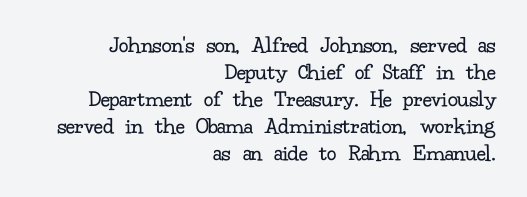
This is not heavy type; no bold has been used. Does the copy run flush right? Yes — the right margin is perfectly even. Underlining? Definitely not there. A typesetter would mark this as roman, not italic. Closely set lines give the paragraph a compact silhouette. The tracking reads as untouched default to a designer's eye.
